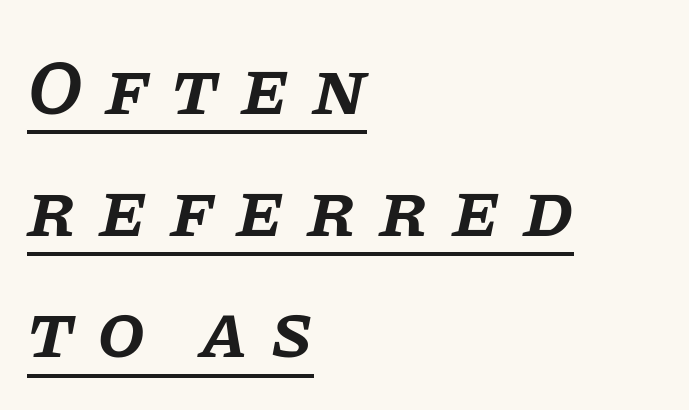
The image shows 78 px semibold serif type, italic (leaning right); set left-aligned, normal line spacing (1.56x), unusually wide letter spacing (+0.29 em), underlined; low stroke contrast and a large x-height.
